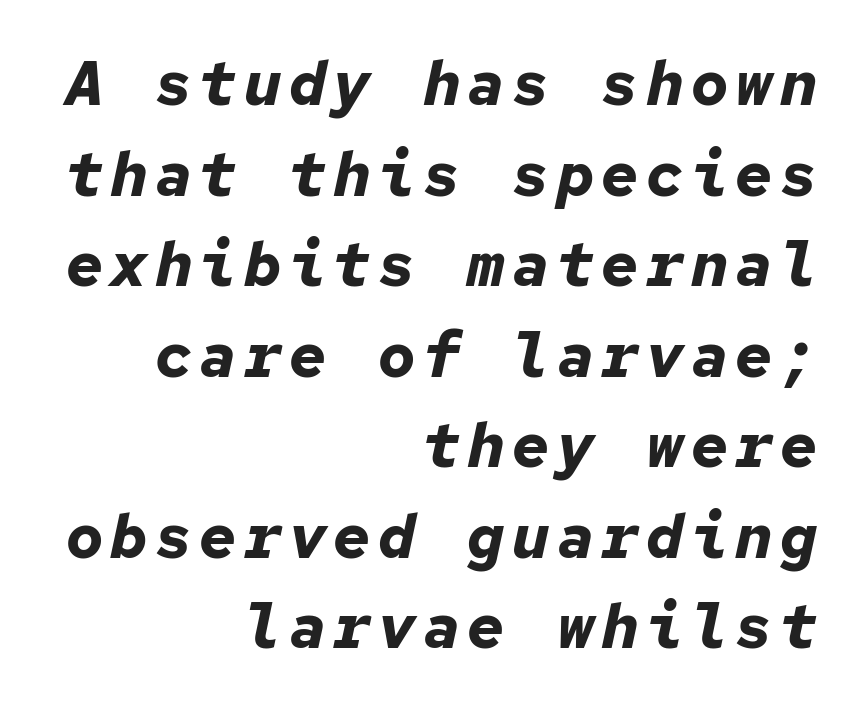
The typesetting leans heavy: a genuine bold. This sample is right-justified, so line beginnings fall wherever the words allow. Slanted lettering throughout. Honestly, the row spacing looks completely unremarkable. The letters march in equal steps, a hallmark of fixed-pitch type.
